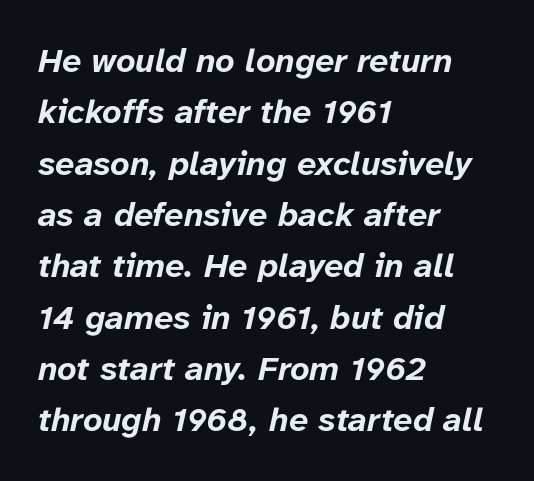
The image shows 34 px bold type, italic (leaning right); set left-aligned, normal line spacing (1.51x), normal letter spacing, not underlined; low stroke contrast and a medium x-height.
